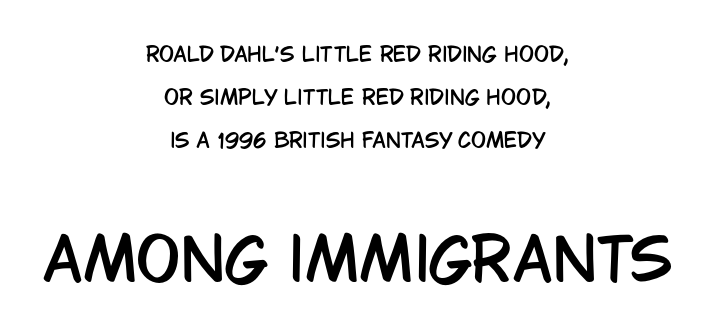
The letterforms sit shoulder to shoulder at normal distance. Look at the bottom of the vertical strokes: they stop flat, with no serifs. Honestly, the rows look like they've been pulled way apart. The gap between lines stays unmarked.
